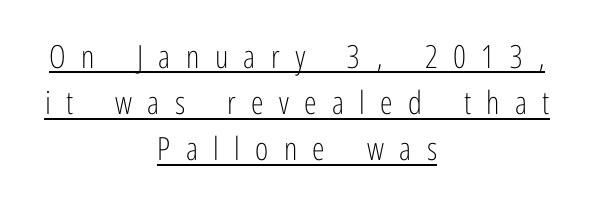
{"serif": "no", "italic": "no", "bold": "no", "weight": "light", "width": "condensed", "stroke_contrast": "low", "x_height": "medium", "monospaced": "no", "underline": "yes", "align": "center", "line_spacing": "normal", "line_spacing_ratio": 1.44, "letter_spacing": "wide", "letter_spacing_em": 0.48, "glyph_px": 32}
